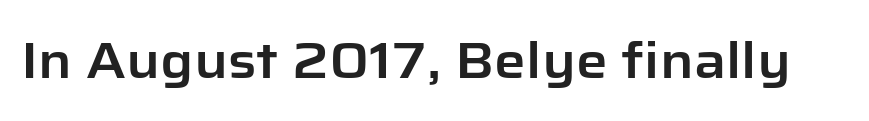
{"serif": "no", "italic": "no", "width": "normal", "stroke_contrast": "low", "x_height": "medium", "monospaced": "no", "underline": "no", "letter_spacing": "normal", "letter_spacing_em": 0.0, "glyph_px": 50}
